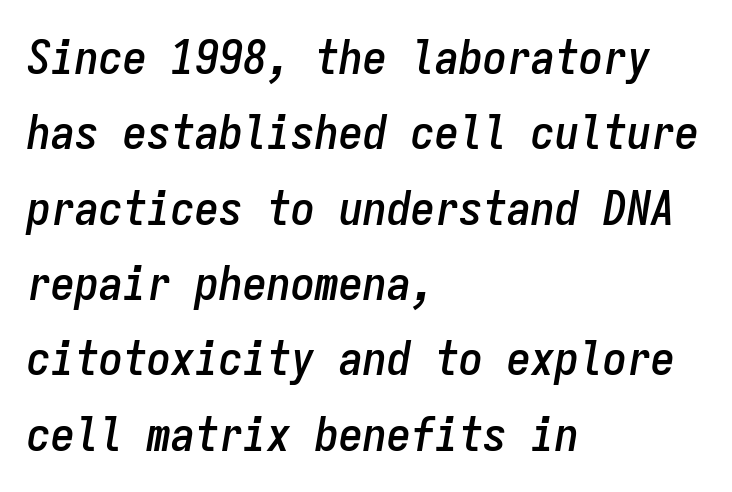
{"italic": "yes", "lean": "right", "slant_degrees": 9, "width": "condensed", "stroke_contrast": "low", "x_height": "medium", "monospaced": "yes", "underline": "no", "align": "left", "line_spacing": "normal", "line_spacing_ratio": 1.57, "letter_spacing": "normal", "letter_spacing_em": 0.0, "glyph_px": 48}
